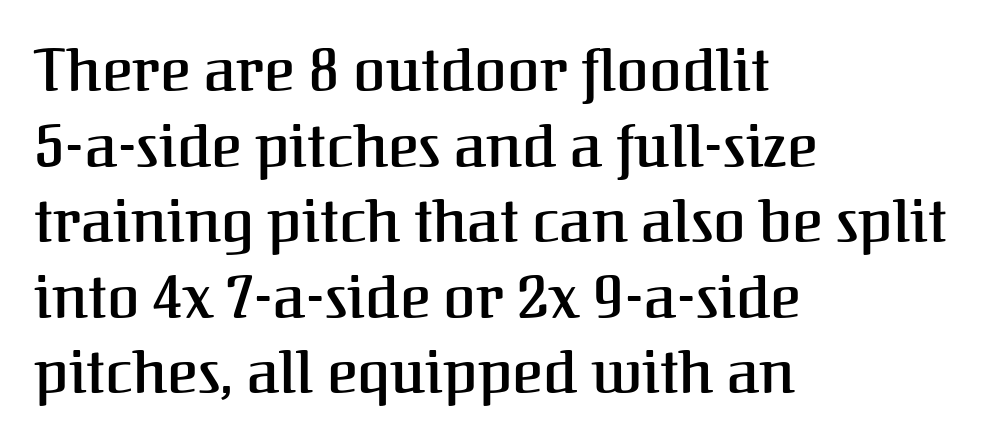
The image shows 59 px serif type, upright; set left-aligned, normal line spacing (1.28x), normal letter spacing, not underlined; medium stroke contrast and a medium x-height.
